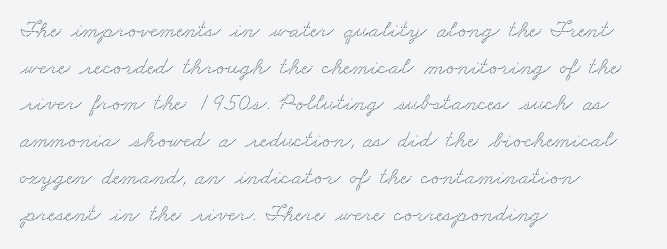
There is no visible air inserted between adjacent glyphs. The text block is weighted toward the left margin, trailing off unevenly rightward. Leading matches the norm, producing a regular column. Anything drawn beneath the words? Only blank space.
